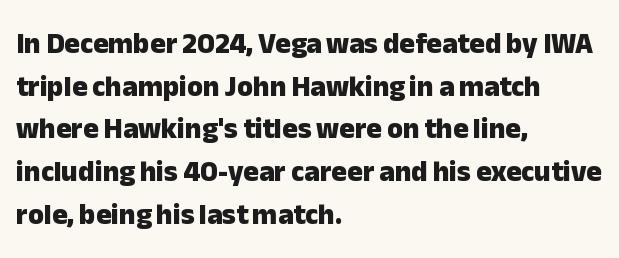
Q: Is the text bold? A: Yes.
Q: Is the text italic (slanted)? A: No, it is upright.
Q: Is the typeface a serif or a sans-serif typeface? A: Sans-serif.
Q: Is the text underlined? A: No.
Q: How is the paragraph aligned? A: Left-aligned.
Q: Is the spacing between letters normal or unusually wide? A: Normal.
Q: Is the spacing between lines tight, normal or loose? A: Normal.
Q: Width (condensed, normal, or wide)? A: Normal.
Q: Stroke contrast? A: Low.
Q: x-height? A: Medium.
Q: Monospaced? A: No.
